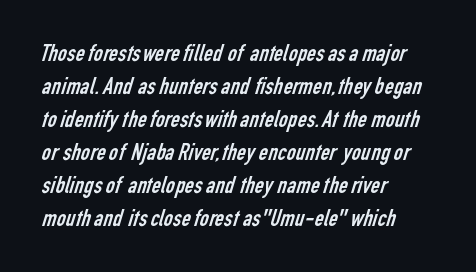
Quick note: underline off. This sample keeps an unexceptional amount of space between lines. Vertical stems look standard width or narrower in stroke. Letter spacing: default.
